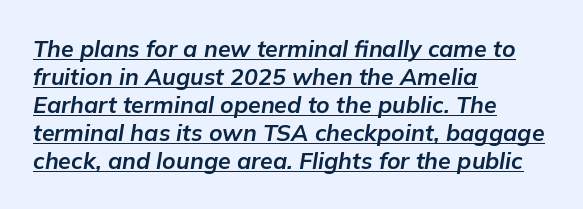
{"italic": "yes", "lean": "right", "slant_degrees": 9, "bold": "yes", "underline": "yes", "align": "left", "line_spacing_ratio": 1.22, "letter_spacing": "normal", "letter_spacing_em": 0.0, "glyph_px": 23}
